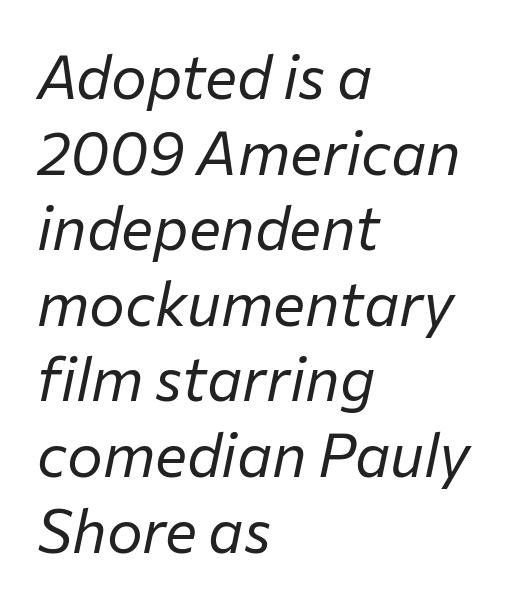
The face looks like a standard text weight, possibly lighter. Tall strokes in this sample are angled rather than plumb. Whoever set this chose a conventional vertical rhythm. Honestly, the letter spacing is just normal — you wouldn't notice it.
